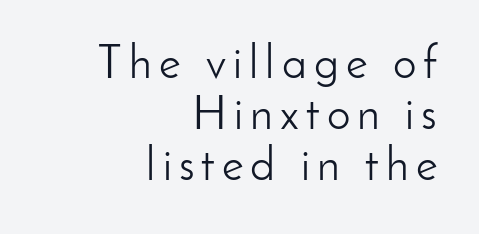
Look at the bottom of the vertical strokes: they stop flat, with no serifs. One-word summary of the alignment: right. Stem width sits at or under what a default text font uses. The line-height multiplier appears low, near solid setting.
